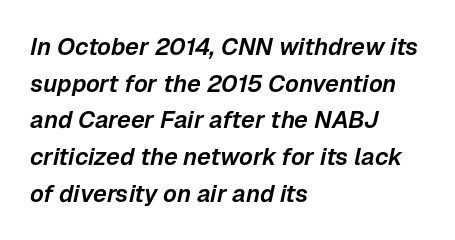
The image shows 24 px text type, italic (leaning right); set left-aligned, normal line spacing (1.53x), normal letter spacing, not underlined.
